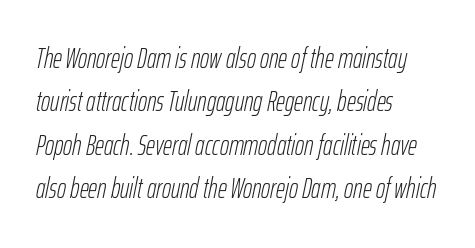
{"italic": "yes", "lean": "right", "slant_degrees": 12, "bold": "no", "weight": "light", "width": "condensed", "stroke_contrast": "low", "x_height": "medium", "monospaced": "no", "underline": "no", "align": "left", "line_spacing": "normal", "line_spacing_ratio": 1.55, "letter_spacing": "normal", "letter_spacing_em": 0.0, "glyph_px": 28}
